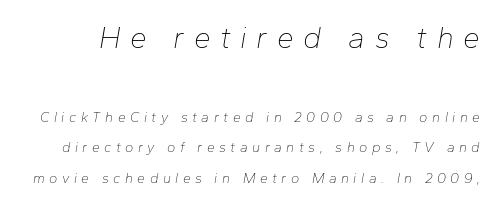
In this sample the first text group is rendered at the bigger scale. Letters have the restrained weight of plain body copy at most. The rendering uses a large line-height, opening up the rows. Caption: expanded tracking, letters set apart.
